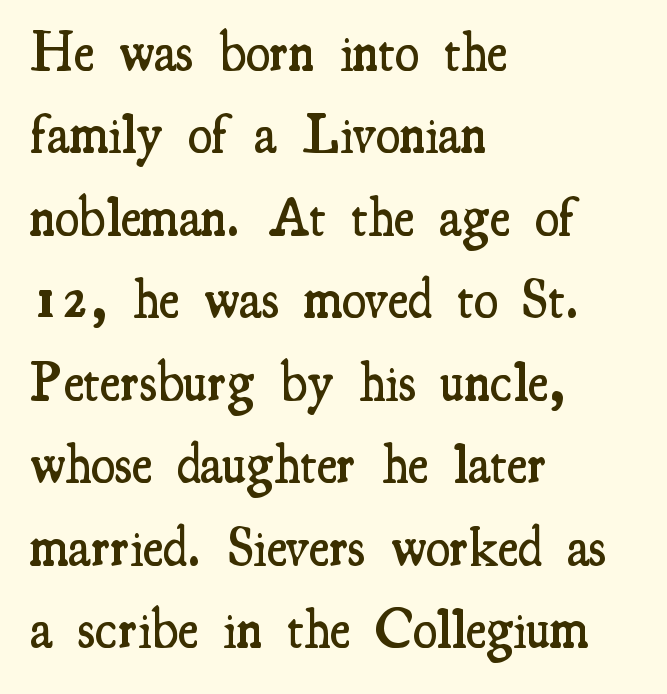
{"serif": "yes", "italic": "no", "bold": "semi", "weight": "semibold", "width": "condensed", "stroke_contrast": "medium", "x_height": "small", "monospaced": "no", "underline": "no", "align": "left", "line_spacing": "normal", "line_spacing_ratio": 1.5, "letter_spacing": "normal", "letter_spacing_em": 0.0, "glyph_px": 55}
